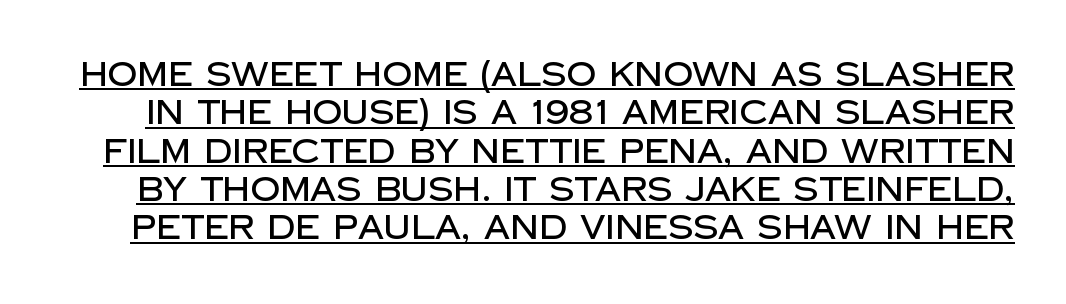
Q: Is the text italic (slanted)? A: No, it is upright.
Q: Is the typeface a serif or a sans-serif typeface? A: Sans-serif.
Q: Is the text underlined? A: Yes.
Q: Is the spacing between letters normal or unusually wide? A: Normal.
Q: Width (condensed, normal, or wide)? A: Normal.
Q: Stroke contrast? A: Low.
Q: x-height? A: Large.
Q: Monospaced? A: No.
